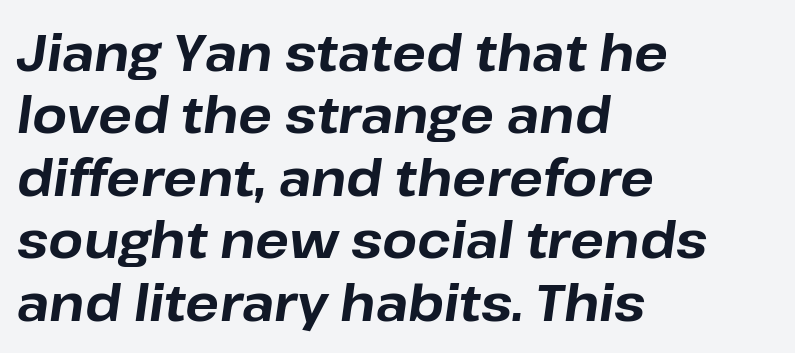
The image shows 50 px bold type, italic (leaning right); set left-aligned, normal line spacing (1.25x), normal letter spacing, not underlined; low stroke contrast and a medium x-height.
